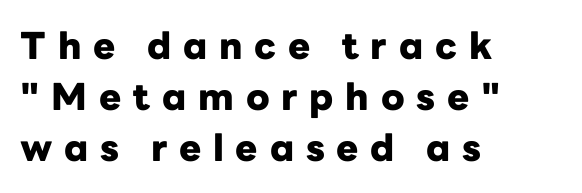
Q: Is the text bold? A: Yes.
Q: Is the text italic (slanted)? A: No, it is upright.
Q: Is the typeface a serif or a sans-serif typeface? A: Sans-serif.
Q: Is the text underlined? A: No.
Q: How is the paragraph aligned? A: Left-aligned.
Q: Is the spacing between letters normal or unusually wide? A: Unusually wide.
Q: Is the spacing between lines tight, normal or loose? A: Normal.
Q: Width (condensed, normal, or wide)? A: Normal.
Q: Stroke contrast? A: Low.
Q: x-height? A: Medium.
Q: Monospaced? A: No.
